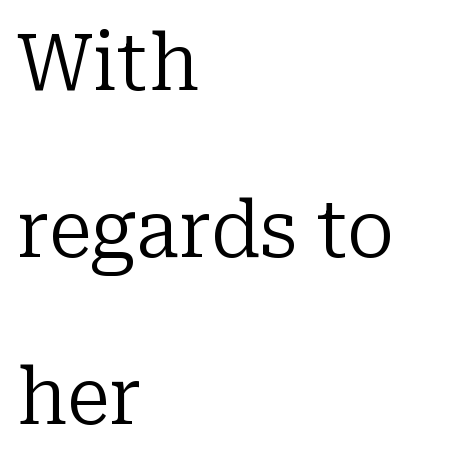
{"serif": "yes", "italic": "no", "bold": "no", "weight": "regular", "width": "normal", "stroke_contrast": "low", "x_height": "medium", "monospaced": "no", "underline": "no", "align": "left", "line_spacing": "loose", "line_spacing_ratio": 2.14, "letter_spacing": "normal", "letter_spacing_em": 0.0, "glyph_px": 78}
